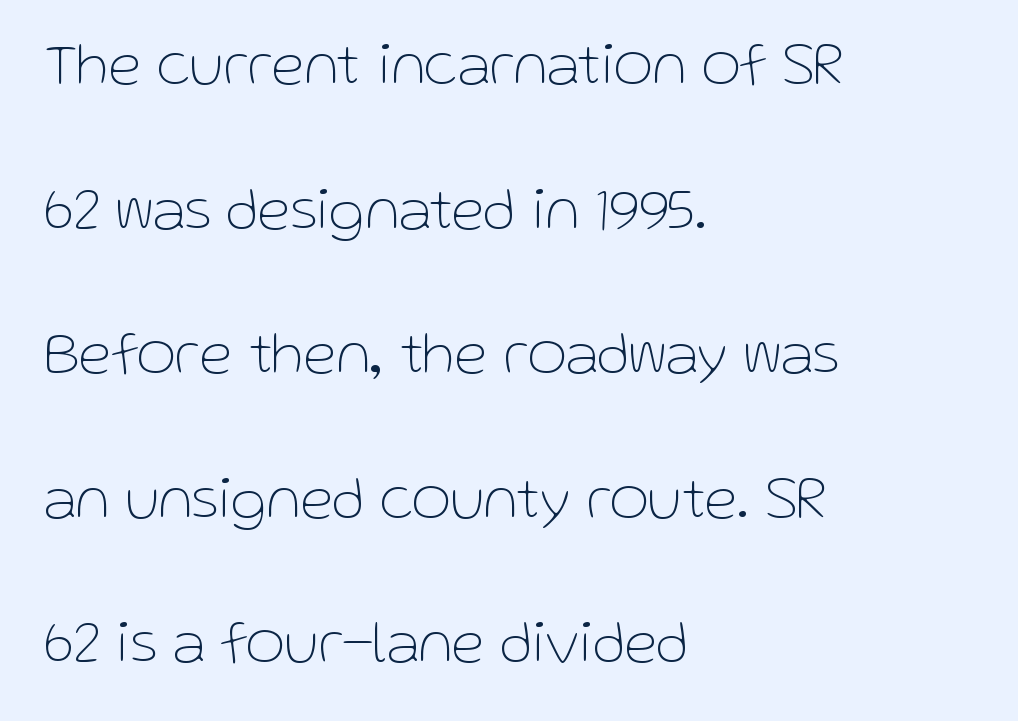
Q: Is the text bold? A: No.
Q: Is the text italic (slanted)? A: No, it is upright.
Q: Is the typeface a serif or a sans-serif typeface? A: Sans-serif.
Q: Is the text underlined? A: No.
Q: How is the paragraph aligned? A: Left-aligned.
Q: Is the spacing between letters normal or unusually wide? A: Normal.
Q: Is the spacing between lines tight, normal or loose? A: Loose.
Q: Width (condensed, normal, or wide)? A: Normal.
Q: Stroke contrast? A: Low.
Q: x-height? A: Medium.
Q: Monospaced? A: No.
